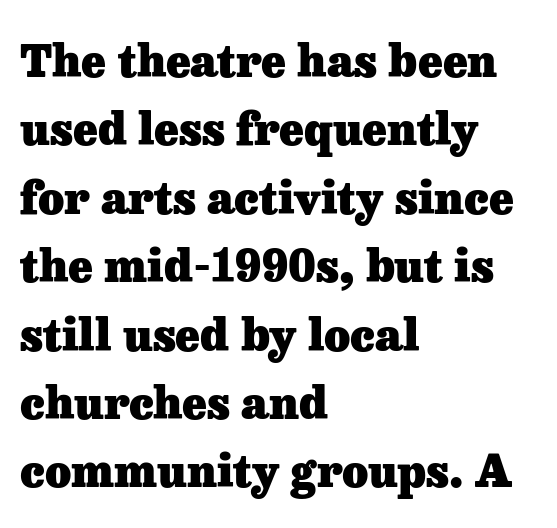
{"serif": "yes", "italic": "no", "bold": "yes", "weight": "heavy", "width": "normal", "stroke_contrast": "low", "x_height": "medium", "monospaced": "no", "underline": "no", "align": "left", "line_spacing": "normal", "line_spacing_ratio": 1.52, "letter_spacing": "normal", "letter_spacing_em": 0.0, "glyph_px": 45}
